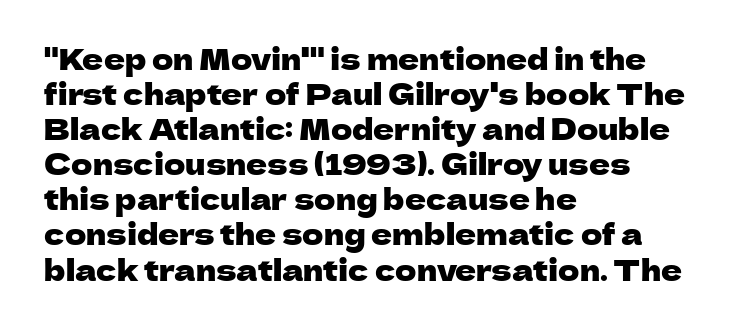
Notice how the stems are strictly vertical — no italics here. Character widths vary here, with narrow letters taking less room than wide ones. Letterform terminals end flat and unadorned throughout the passage. Observe the ordinary spacing: letters are neighbours, not strangers.
